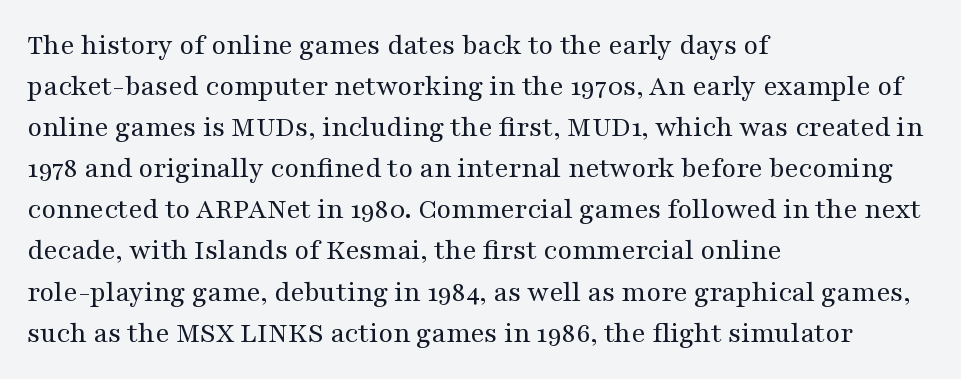
Q: Is the text bold? A: No.
Q: Is the text italic (slanted)? A: No, it is upright.
Q: Is the typeface a serif or a sans-serif typeface? A: Serif.
Q: Is the text underlined? A: No.
Q: How is the paragraph aligned? A: Left-aligned.
Q: Is the spacing between letters normal or unusually wide? A: Normal.
Q: Is the spacing between lines tight, normal or loose? A: Normal.
Q: Width (condensed, normal, or wide)? A: Wide.
Q: Stroke contrast? A: Medium.
Q: x-height? A: Medium.
Q: Monospaced? A: No.
